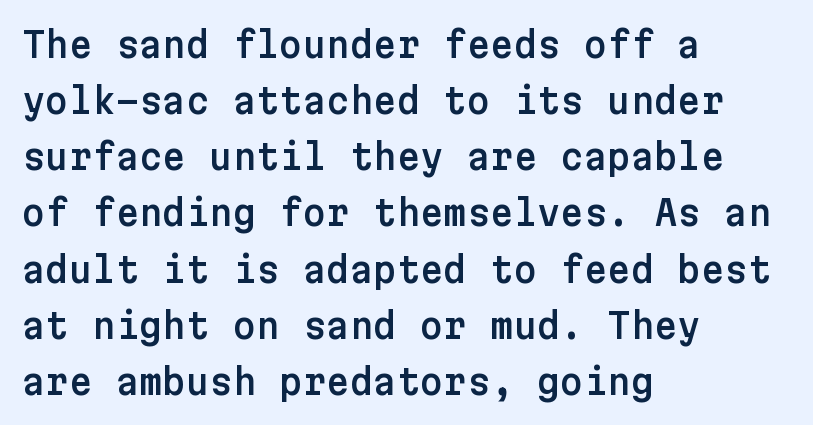
{"serif": "no", "italic": "no", "width": "normal", "stroke_contrast": "low", "x_height": "medium", "underline": "no", "align": "left", "line_spacing": "normal", "line_spacing_ratio": 1.56, "letter_spacing": "normal", "letter_spacing_em": 0.0, "glyph_px": 36}
